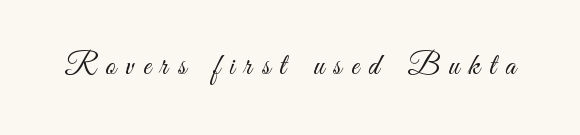
Each letter keeps its own natural width here, so spacing adapts to shape. The area under the type is left untouched. Inter-character spacing is expanded well beyond the font's built-in metrics. The characters display no serif detailing; their extremities are plain.
